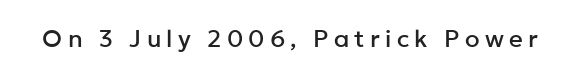
{"italic": "no", "underline": "no", "letter_spacing": "wide", "letter_spacing_em": 0.22, "glyph_px": 24}
